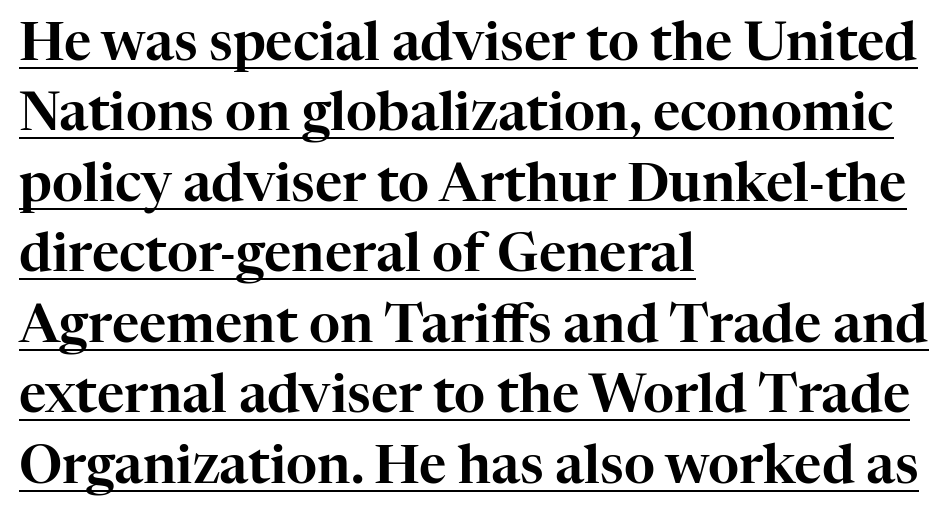
{"serif": "yes", "italic": "no", "width": "normal", "stroke_contrast": "high", "x_height": "medium", "monospaced": "no", "underline": "yes", "align": "left", "line_spacing": "normal", "line_spacing_ratio": 1.33, "letter_spacing": "normal", "letter_spacing_em": 0.0, "glyph_px": 53}
